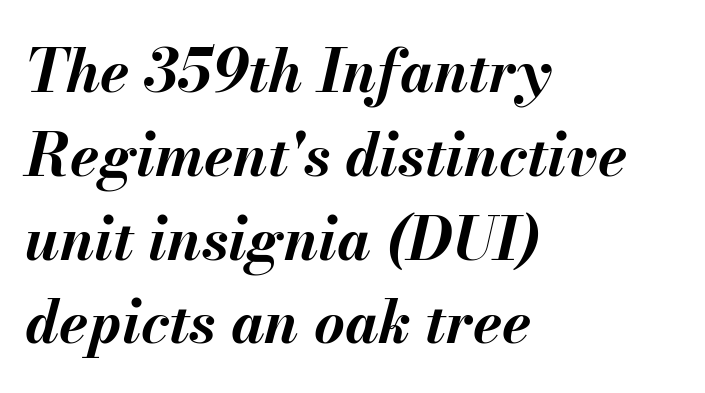
{"italic": "yes", "lean": "right", "slant_degrees": 13, "bold": "yes", "weight": "bold", "width": "normal", "stroke_contrast": "medium", "x_height": "small", "monospaced": "no", "underline": "no", "align": "left", "line_spacing": "normal", "line_spacing_ratio": 1.42, "letter_spacing": "normal", "letter_spacing_em": 0.0, "glyph_px": 59}
